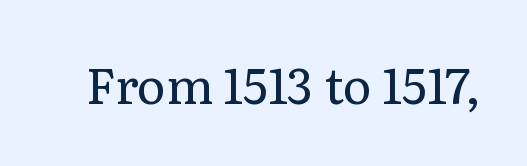
{"serif": "yes", "italic": "no", "bold": "no", "weight": "regular", "width": "normal", "stroke_contrast": "low", "x_height": "medium", "monospaced": "no", "underline": "no", "letter_spacing": "normal", "letter_spacing_em": 0.0, "glyph_px": 49}
